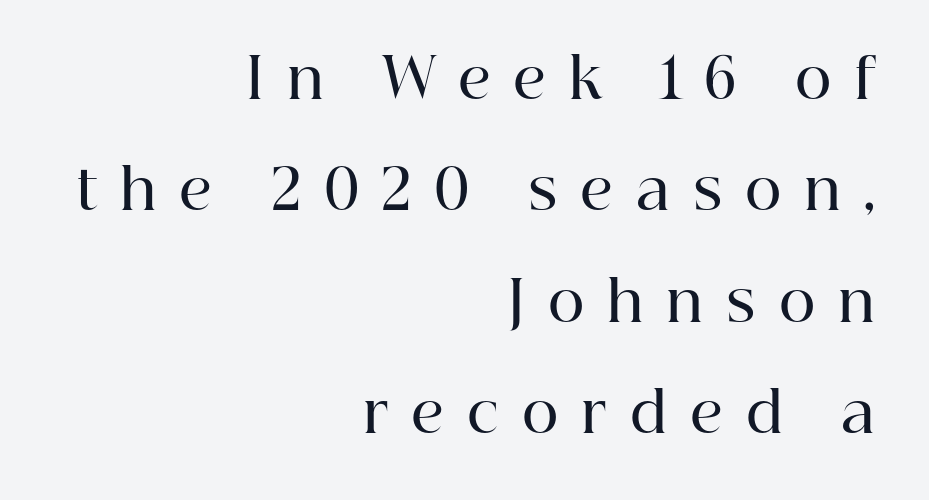
The image shows 56 px semibold serif type, upright; set right-aligned, loose line spacing (1.99x), unusually wide letter spacing (+0.41 em), not underlined; high stroke contrast and a medium x-height.
